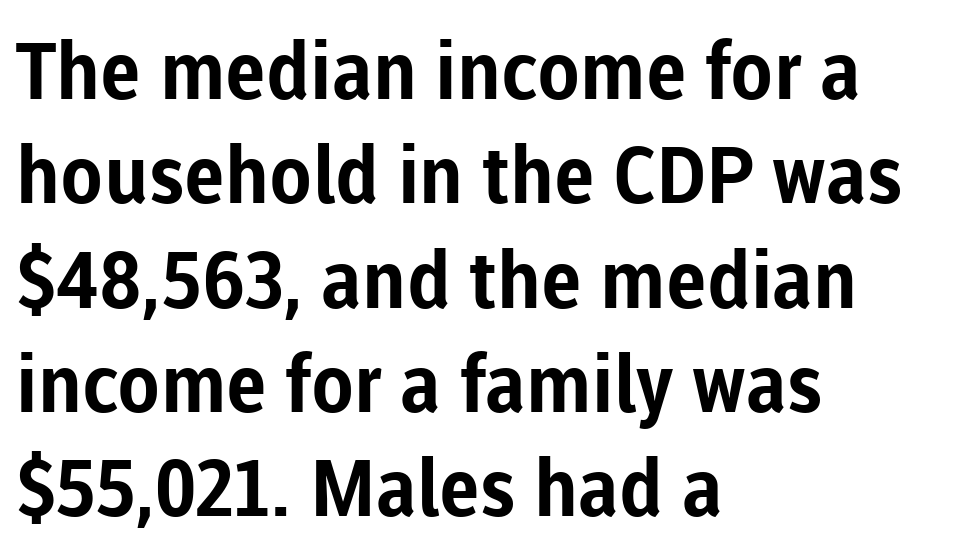
The image shows 79 px bold sans-serif type, upright; set left-aligned, normal line spacing (1.32x), normal letter spacing, not underlined; low stroke contrast and a medium x-height.
